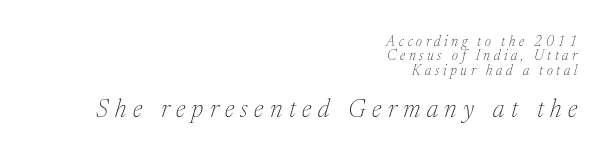
Rendered with sloped, italic letterforms. Anything drawn beneath the words? Only blank space. Short note: letters widely spaced. In CSS terms this would be text-align: right. The letterforms sit at book weight or below. The passage shown stacks its lines with hardly any gap.
